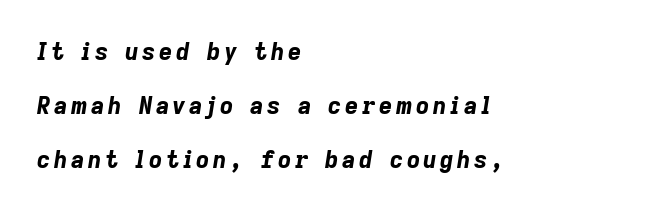
The image shows 23 px bold type, italic (leaning right); set left-aligned, loose line spacing (2.34x), not underlined.
